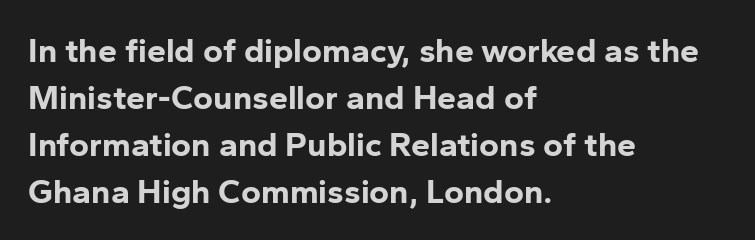
Q: Is the text bold? A: Yes.
Q: Is the text italic (slanted)? A: No, it is upright.
Q: Is the typeface a serif or a sans-serif typeface? A: Sans-serif.
Q: Is the text underlined? A: No.
Q: How is the paragraph aligned? A: Left-aligned.
Q: Is the spacing between letters normal or unusually wide? A: Normal.
Q: Is the spacing between lines tight, normal or loose? A: Normal.
Q: Width (condensed, normal, or wide)? A: Normal.
Q: Stroke contrast? A: Low.
Q: x-height? A: Medium.
Q: Monospaced? A: No.
